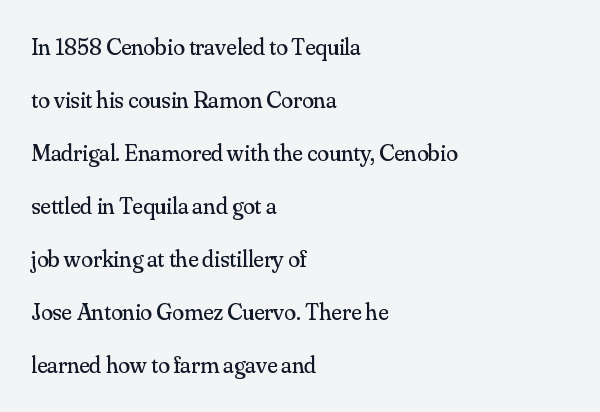
The image shows 24 px text type, upright; set left-aligned, loose line spacing (2.21x), normal letter spacing, not underlined.
